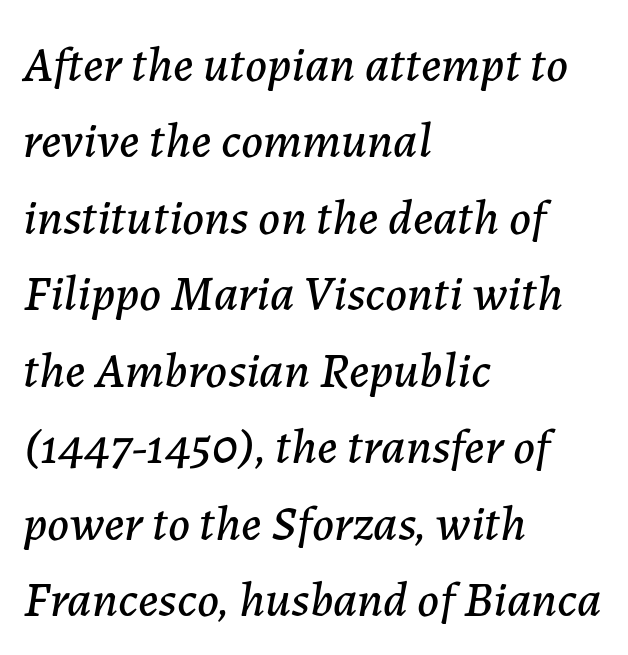
The gap between lines stays unmarked. This sample has the flowing, uneven cadence of proportional lettering. Does the lettering tilt? It does — this is italic. This rendering uses left alignment, leaving the right contour irregular.
